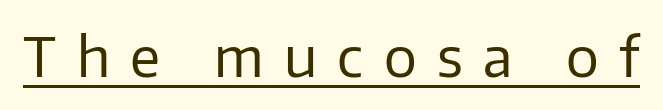
Q: Is the text bold? A: No.
Q: Is the text italic (slanted)? A: No, it is upright.
Q: Is the typeface a serif or a sans-serif typeface? A: Sans-serif.
Q: Is the text underlined? A: Yes.
Q: Is the spacing between letters normal or unusually wide? A: Unusually wide.
Q: Width (condensed, normal, or wide)? A: Normal.
Q: Stroke contrast? A: Low.
Q: x-height? A: Medium.
Q: Monospaced? A: No.
